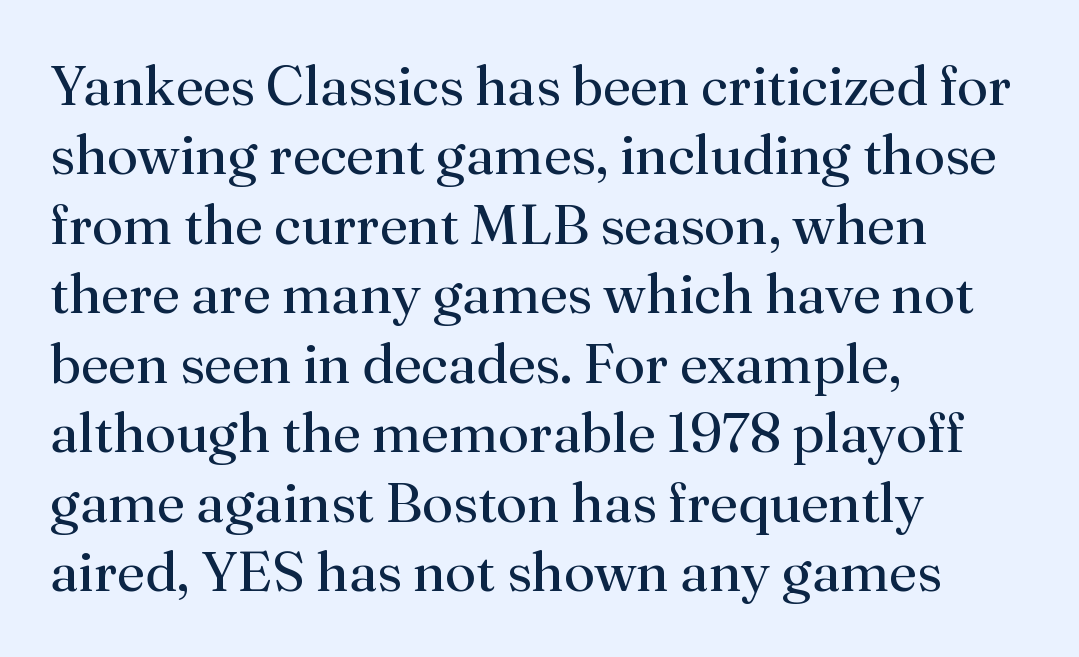
Summary of weight: not heavy and not bold. What stands out about the letter spacing? Nothing — it is the standard amount. Look at the bottom of the vertical strokes: they flare into serifs here. Left-aligned paragraph, ragged on the right. The letters stand upright; this is a roman face. Each letter keeps its own natural width here, so spacing adapts to shape.
